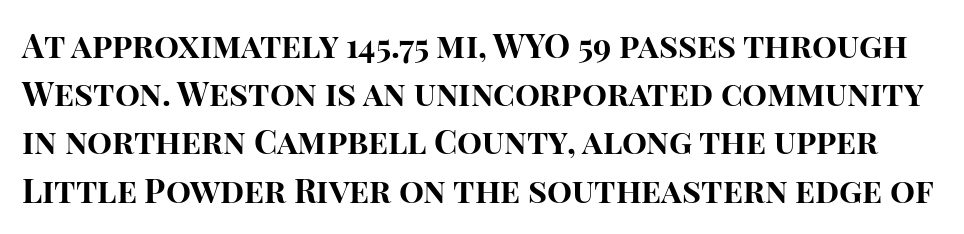
{"serif": "no", "italic": "no", "bold": "yes", "weight": "bold", "width": "normal", "stroke_contrast": "high", "x_height": "large", "monospaced": "no", "underline": "no", "line_spacing": "normal", "line_spacing_ratio": 1.46, "letter_spacing": "normal", "letter_spacing_em": 0.0, "glyph_px": 33}
